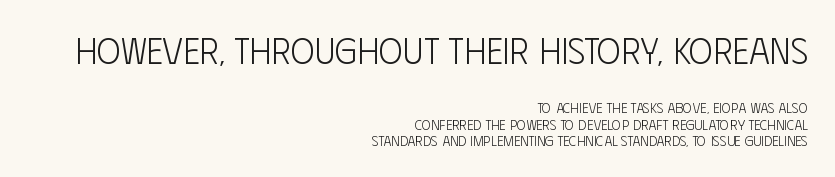
Short note: letters normally spaced. Unlike a traditional serif, this face leaves its strokes unadorned. The letters look calm and open, with moderate or lighter stems. Note: larger setting up top, smaller setting below. Rule under the text: the space is simply empty.
